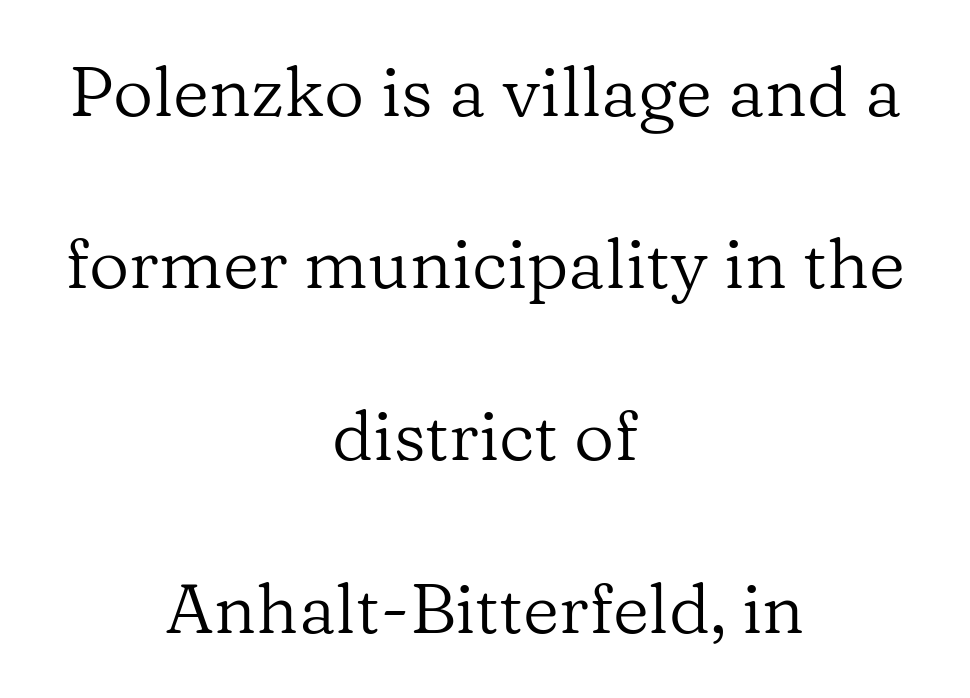
{"serif": "yes", "italic": "no", "bold": "no", "weight": "regular", "width": "normal", "stroke_contrast": "low", "x_height": "medium", "monospaced": "no", "underline": "no", "align": "center", "line_spacing": "loose", "line_spacing_ratio": 2.46, "letter_spacing": "normal", "letter_spacing_em": 0.0, "glyph_px": 70}
